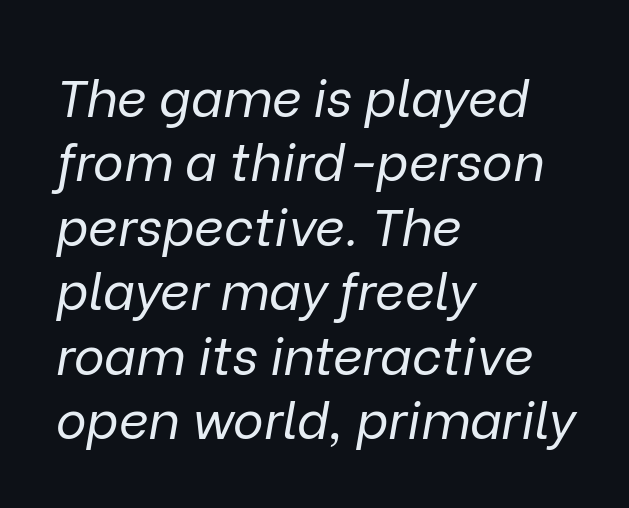
{"italic": "yes", "lean": "right", "slant_degrees": 9, "bold": "no", "weight": "regular", "width": "normal", "stroke_contrast": "low", "x_height": "medium", "monospaced": "no", "underline": "no", "align": "left", "line_spacing_ratio": 1.24, "letter_spacing": "normal", "letter_spacing_em": 0.0, "glyph_px": 52}
